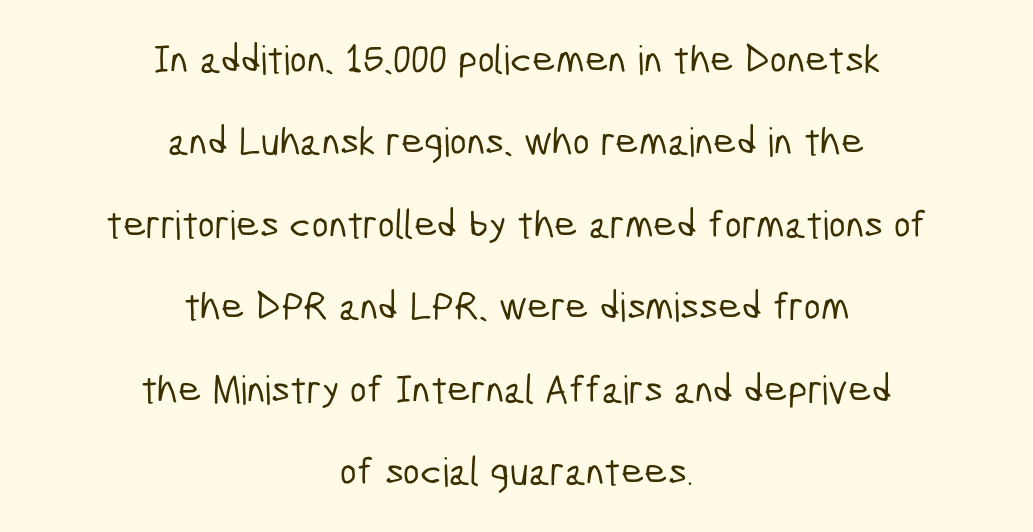
A typesetter would call this zero additional tracking. Do the characters align in a grid? No, the font is proportional. Casual observation: everything's sitting right in the middle. A bare baseline throughout the passage. Widely set lines give the paragraph a tall, airy silhouette.
